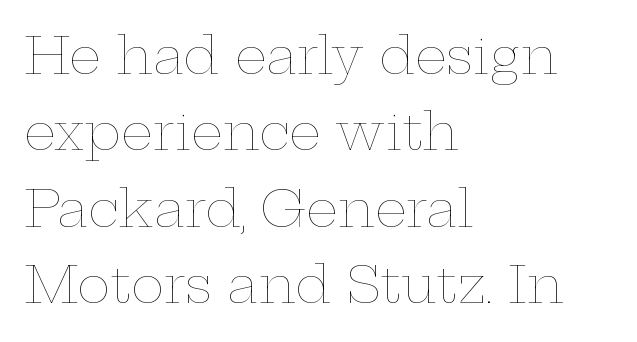
Q: Is the text bold? A: No.
Q: Is the text italic (slanted)? A: No, it is upright.
Q: Is the text underlined? A: No.
Q: How is the paragraph aligned? A: Left-aligned.
Q: Is the spacing between letters normal or unusually wide? A: Normal.
Q: Is the spacing between lines tight, normal or loose? A: Normal.
Q: Width (condensed, normal, or wide)? A: Wide.
Q: Stroke contrast? A: Low.
Q: x-height? A: Medium.
Q: Monospaced? A: No.
